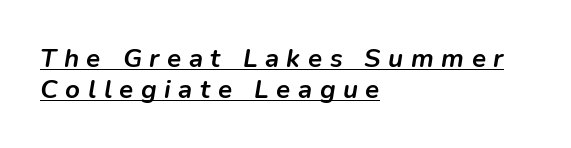
{"italic": "yes", "lean": "right", "slant_degrees": 9, "bold": "yes", "underline": "yes", "align": "left", "line_spacing_ratio": 1.19, "letter_spacing": "wide", "letter_spacing_em": 0.29, "glyph_px": 26}
